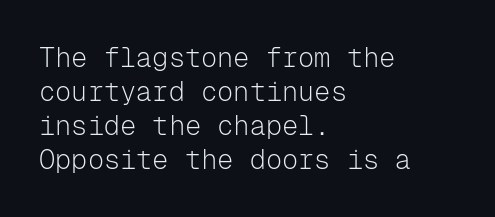
Q: Is the text bold? A: No.
Q: Is the text italic (slanted)? A: No, it is upright.
Q: Is the text underlined? A: No.
Q: How is the paragraph aligned? A: Left-aligned.
Q: Is the spacing between letters normal or unusually wide? A: Normal.
Q: Is the spacing between lines tight, normal or loose? A: Normal.
